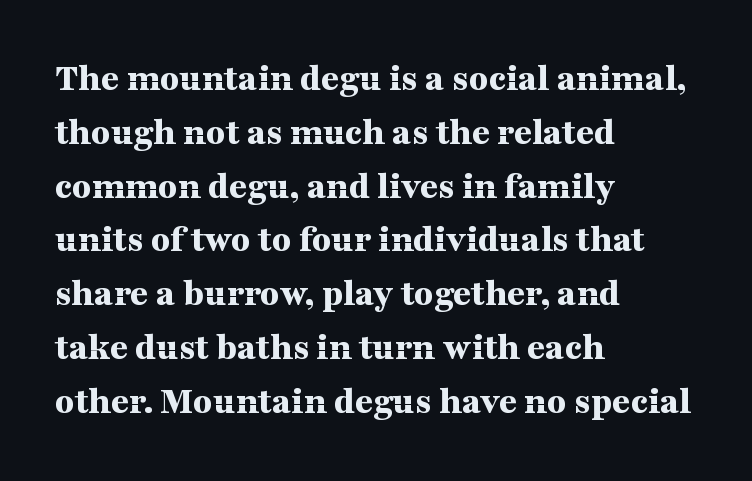
Does the lettering tilt? It doesn't — this is upright. This is heavy type, rendered in bold. The letters advance in unequal steps, a hallmark of proportional type. If you drew a ruler down the left edge, every line would touch it.
